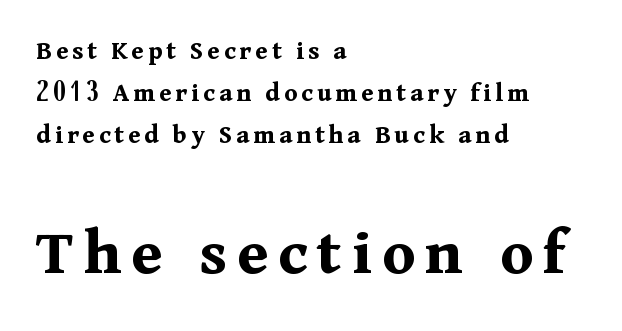
Q: Is the text bold? A: Yes.
Q: Is the text italic (slanted)? A: No, it is upright.
Q: Is the typeface a serif or a sans-serif typeface? A: Serif.
Q: Is the text underlined? A: No.
Q: How is the paragraph aligned? A: Left-aligned.
Q: Is the spacing between lines tight, normal or loose? A: Normal.
Q: Which block of text is set in a larger size, the first (top) or the second (bottom)? A: The second (bottom) one.
Q: Width (condensed, normal, or wide)? A: Normal.
Q: Stroke contrast? A: Medium.
Q: x-height? A: Medium.
Q: Monospaced? A: No.
